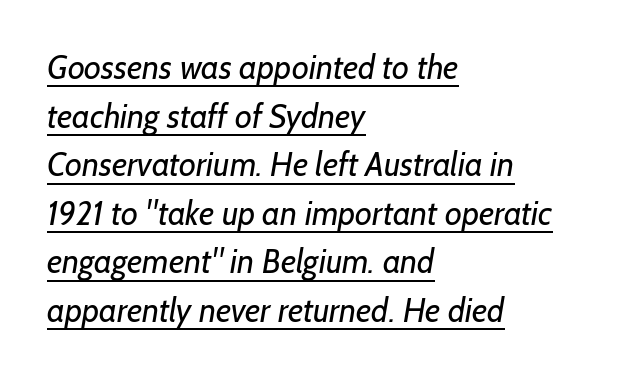
{"serif": "no", "bold": "no", "weight": "regular", "width": "normal", "stroke_contrast": "low", "x_height": "medium", "monospaced": "no", "underline": "yes", "align": "left", "line_spacing": "normal", "line_spacing_ratio": 1.47, "letter_spacing": "normal", "letter_spacing_em": 0.0, "glyph_px": 33}
